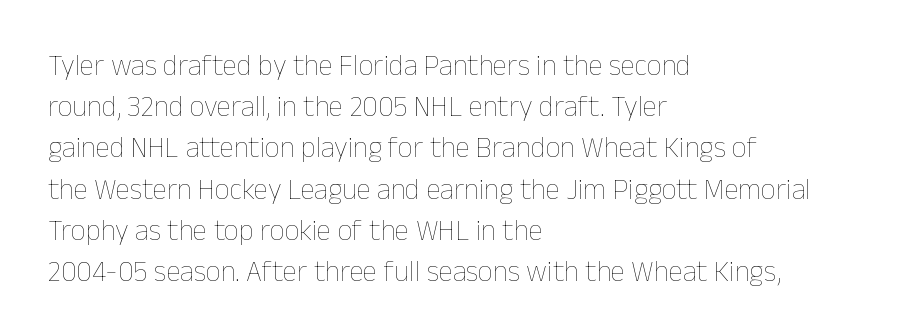
Ascenders rise straight up at ninety degrees. Teacher's note: observe the even left margin — that is flush-left alignment. Nothing heavy about these letters — not bold at all. Note the varied advance widths — an 'i' is clearly narrower than an 'm'. The space beneath each line is pristine and unruled. Nothing unusual about the tracking: characters are spaced as the font intends.
